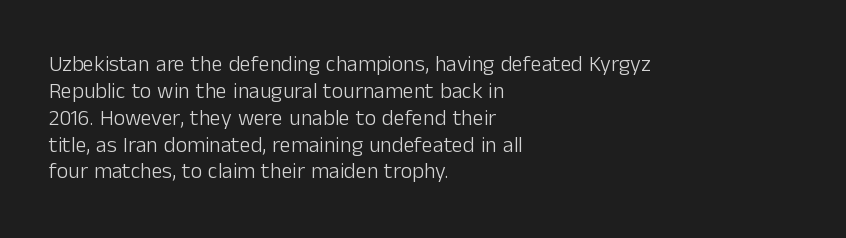
{"italic": "no", "bold": "no", "underline": "no", "align": "left", "line_spacing_ratio": 1.22, "letter_spacing": "normal", "letter_spacing_em": 0.0, "glyph_px": 22}
